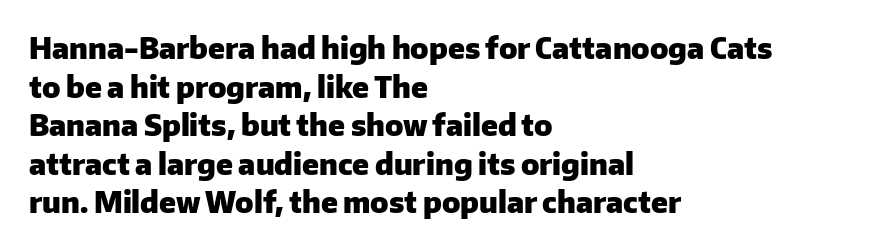
Only glyphs here, with clear space below each row. Between one letter and the next there's only the usual sliver of space. Notice how the stems are strictly vertical — no italics here. Is the block centered? No — it sits flush against the left margin. How heavy is the stroke? Heavy — this is a bold. The line-height multiplier appears to be the usual default.
